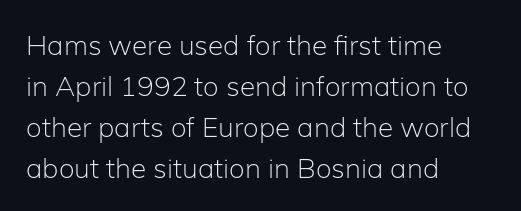
Words appear dense and cohesive because spacing is normal. Line beginnings align vertically; line endings do not. Baseline-to-baseline distance is the conventional proportion of letter height. Stroke thickness stays within the range of a standard reading face or lighter. The glyphs in this specimen are sans serif. The space beneath each line is pristine and unruled.
